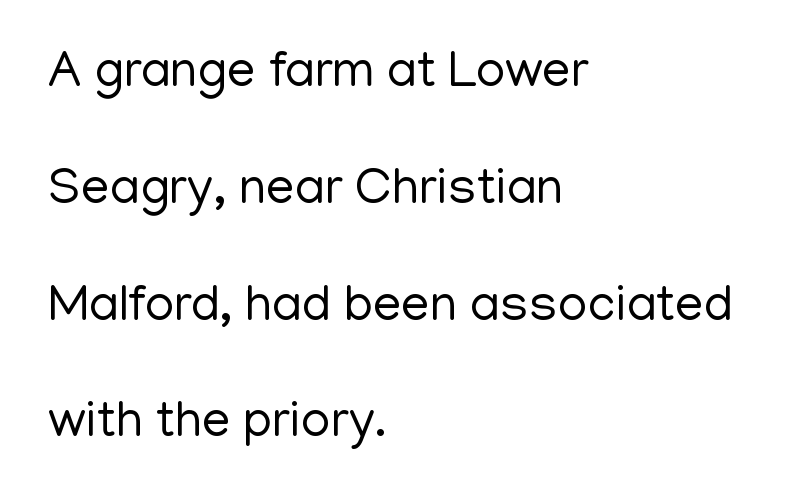
The letters advance in unequal steps, a hallmark of proportional type. Tall strokes in this sample are plumb rather than angled. Nothing heavy about these letters — not bold at all. This rendering uses left alignment, leaving the right contour irregular. Each new line begins a long way beneath the previous one.
